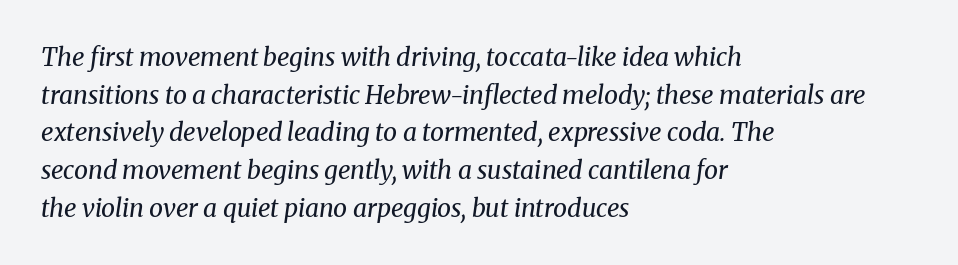
Left-aligned paragraph, ragged on the right. The block of text has a typical density, with ordinary space between rows. In terms of letterspacing, this is plain default setting. This is not heavy type; no bold has been used. The glyphs are unaccompanied by any horizontal stroke below them.
